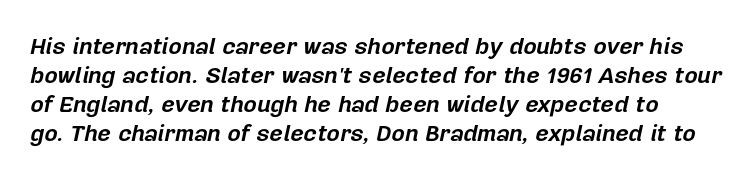
The baseline area is clear. Short note: letters normally spaced. Set as a true bold cut, around the 700 mark. Vertically, the passage feels balanced, rows spaced as you'd expect. Italic: yes, the glyphs are oblique.
